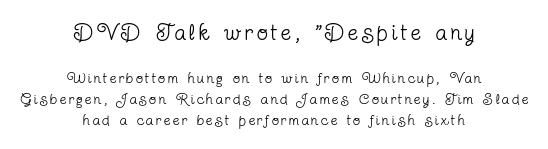
Q: Is the text bold? A: No.
Q: Is the text italic (slanted)? A: No, it is upright.
Q: Is the text underlined? A: No.
Q: How is the paragraph aligned? A: Centered.
Q: Is the spacing between lines tight, normal or loose? A: Normal.
Q: Which block of text is set in a larger size, the first (top) or the second (bottom)? A: The first (top) one.
